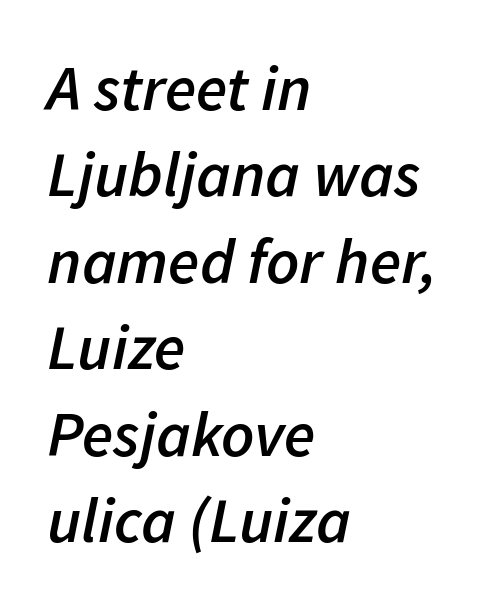
The text block is weighted toward the left margin, trailing off unevenly rightward. Is this a fixed-width face? No — the glyphs have proportional, varying widths. Nothing unusual about the tracking: characters are spaced as the font intends. Compared with an ordinary text face, these strokes are moderately heavier — a semibold. The specimen reads as italic at a glance.
